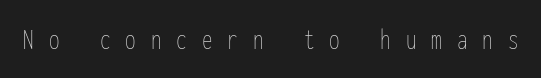
{"italic": "no", "bold": "no", "weight": "thin", "width": "condensed", "stroke_contrast": "low", "x_height": "medium", "monospaced": "yes", "underline": "no", "letter_spacing": "wide", "letter_spacing_em": 0.5, "glyph_px": 30}
